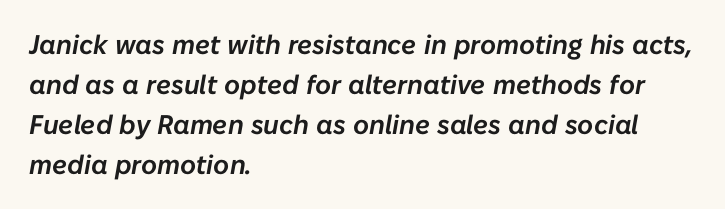
Look at the tracking — it's just the regular setting, nothing added. Leading: standard. Where is the straight margin? On the left. Does the lettering tilt? It does — this is italic. The words here are not underlined.
